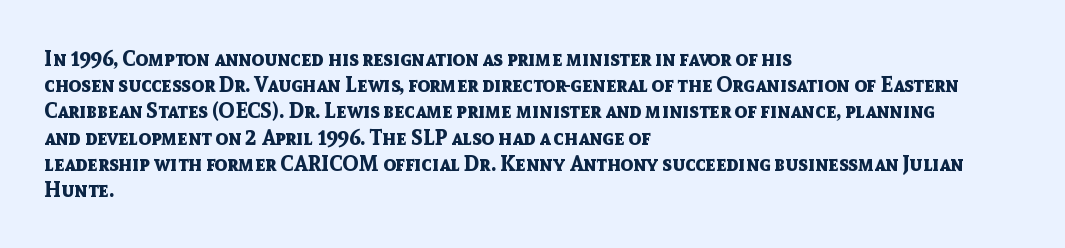
Does the weight exceed regular? Yes, all the way to bold. A typesetter would mark this as roman, not italic. The glyphs are unaccompanied by any horizontal stroke below them. Interline gaps are of average width in this sample. The horizontal fit of the characters is conventional and even.
